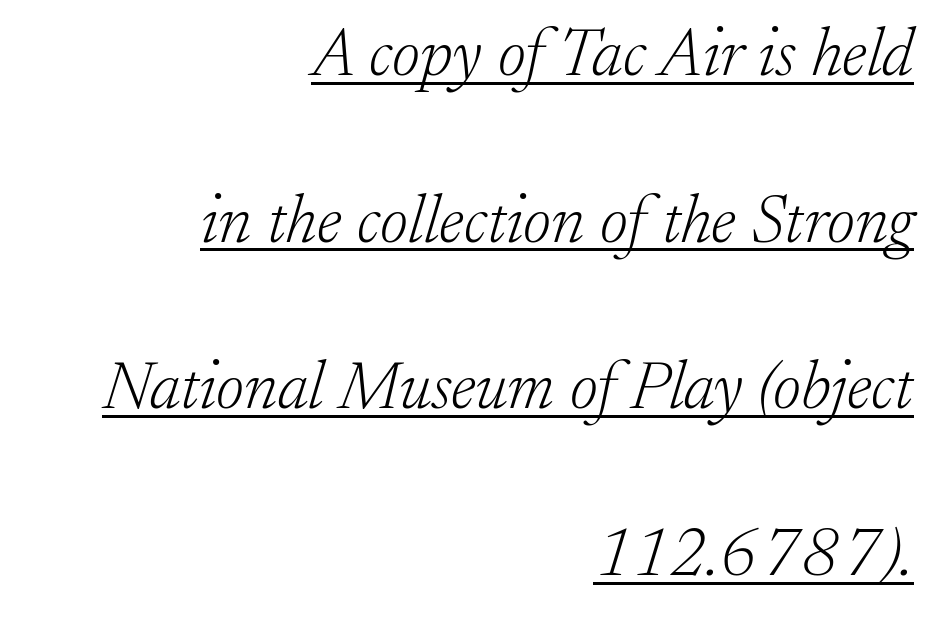
Q: Is the text bold? A: No.
Q: Is the text italic (slanted)? A: Yes, it leans right by about 17 degrees.
Q: Is the typeface a serif or a sans-serif typeface? A: Serif.
Q: Is the text underlined? A: Yes.
Q: How is the paragraph aligned? A: Right-aligned.
Q: Is the spacing between letters normal or unusually wide? A: Normal.
Q: Is the spacing between lines tight, normal or loose? A: Loose.
Q: Width (condensed, normal, or wide)? A: Normal.
Q: Stroke contrast? A: Low.
Q: x-height? A: Small.
Q: Monospaced? A: No.
